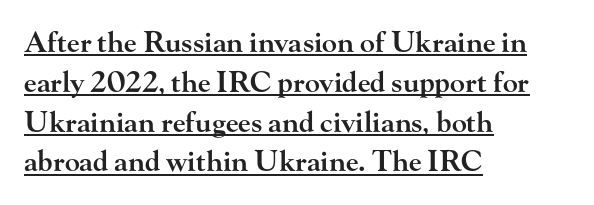
The vertical gap from one line to the next is medium. Each letter keeps its own natural width here, so spacing adapts to shape. These lines are composed in type with serifs. Every character sits straight up, as roman type does. The rendering keeps characters at their native spacing.
